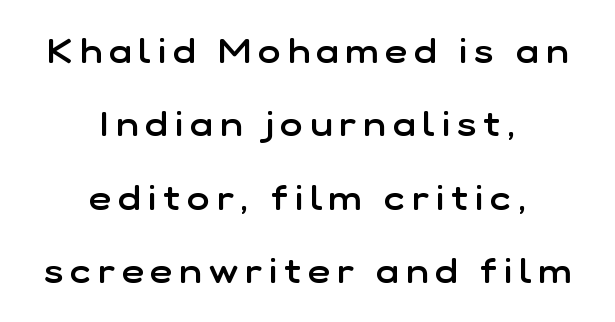
The image shows 34 px semibold sans-serif type, upright; set centered, loose line spacing (2.16x), unusually wide letter spacing (+0.21 em), not underlined; low stroke contrast and a medium x-height.
